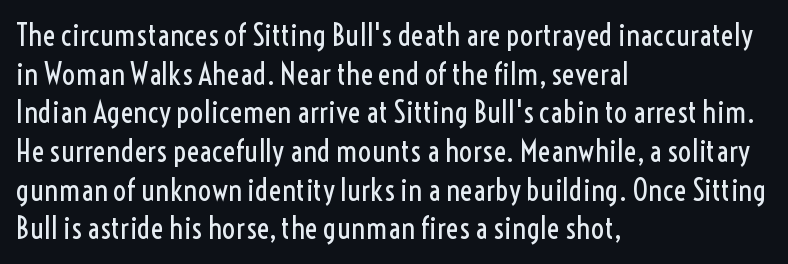
Students, observe: this is what conventionally led text looks like. Stems and bowls with no extra thickness — not bold. I'd call this a sans setting — the letters go barefoot. Casual observation: everything's shoved over to the left. Inter-character spacing is left at the font's built-in metrics.
